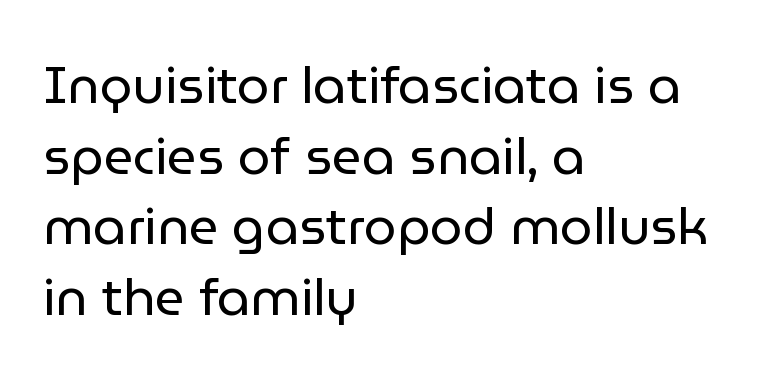
{"serif": "no", "italic": "no", "bold": "no", "weight": "regular", "width": "normal", "stroke_contrast": "low", "x_height": "medium", "monospaced": "no", "underline": "no", "align": "left", "line_spacing": "normal", "line_spacing_ratio": 1.36, "letter_spacing": "normal", "letter_spacing_em": 0.0, "glyph_px": 52}
